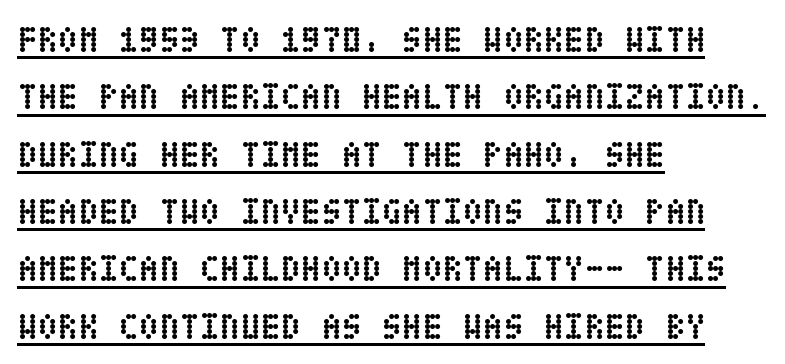
{"italic": "no", "bold": "yes", "weight": "semibold", "width": "condensed", "stroke_contrast": "low", "x_height": "large", "underline": "yes", "align": "left", "line_spacing": "normal", "line_spacing_ratio": 1.55, "letter_spacing": "normal", "letter_spacing_em": 0.0, "glyph_px": 37}
